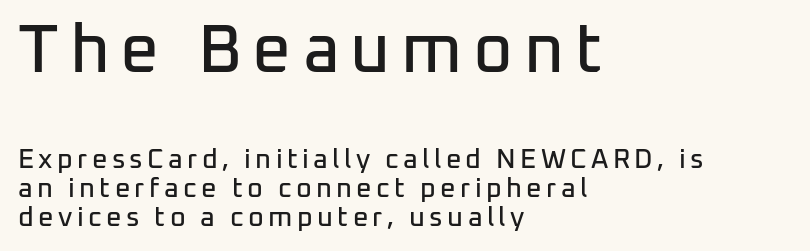
{"serif": "no", "italic": "no", "width": "normal", "stroke_contrast": "low", "x_height": "medium", "monospaced": "no", "underline": "no", "align": "left", "line_spacing": "tight", "line_spacing_ratio": 1.08, "larger_block": "first", "size_ratio": 2.52, "glyph_px": 68}
